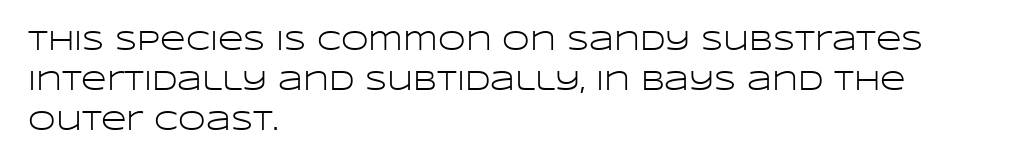
Decoration check: the copy has no underline. No extra tracking has been applied to these lines. Stroke mass is kept to a normal reading level or below. The paragraph shown leans on its left margin. The letters advance in unequal steps, a hallmark of proportional type.
